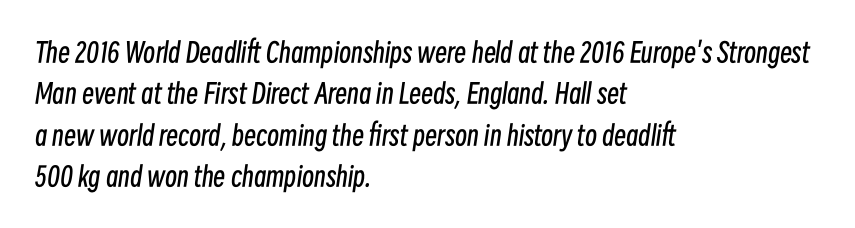
Q: Is the text bold? A: No.
Q: Is the text italic (slanted)? A: Yes, it leans right by about 8 degrees.
Q: Is the text underlined? A: No.
Q: How is the paragraph aligned? A: Left-aligned.
Q: Is the spacing between letters normal or unusually wide? A: Normal.
Q: Is the spacing between lines tight, normal or loose? A: Normal.
